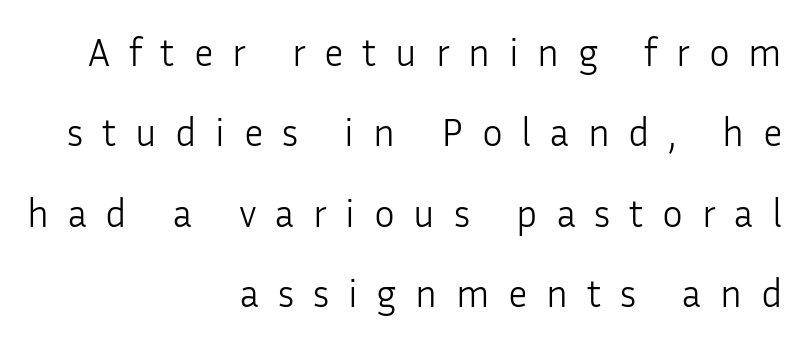
Q: Is the text bold? A: No.
Q: Is the text italic (slanted)? A: No, it is upright.
Q: Is the typeface a serif or a sans-serif typeface? A: Sans-serif.
Q: Is the text underlined? A: No.
Q: How is the paragraph aligned? A: Right-aligned.
Q: Is the spacing between letters normal or unusually wide? A: Unusually wide.
Q: Is the spacing between lines tight, normal or loose? A: Loose.
Q: Width (condensed, normal, or wide)? A: Normal.
Q: Stroke contrast? A: Low.
Q: x-height? A: Medium.
Q: Monospaced? A: No.
